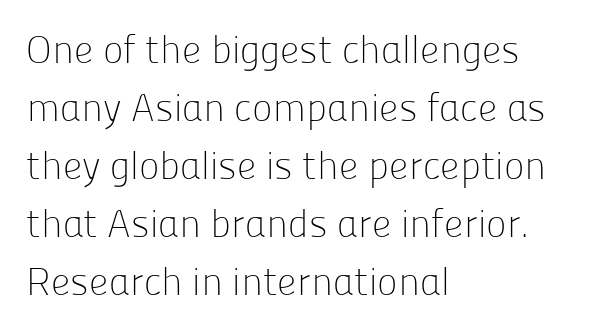
The image shows 39 px light sans-serif type, upright; set left-aligned, normal line spacing (1.49x), normal letter spacing, not underlined; low stroke contrast and a medium x-height.
